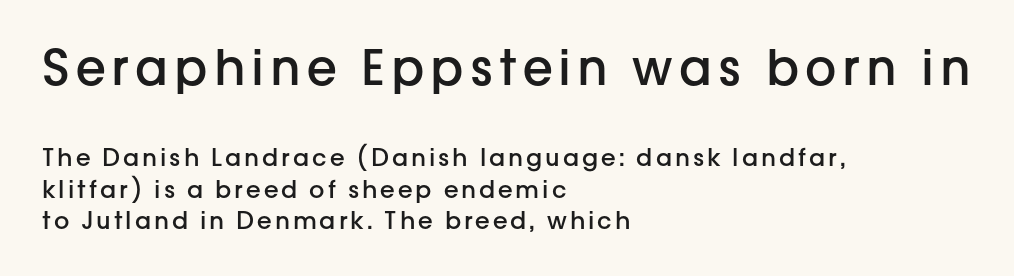
Q: Is the text bold? A: Semi-bold.
Q: Is the text italic (slanted)? A: No, it is upright.
Q: Is the typeface a serif or a sans-serif typeface? A: Sans-serif.
Q: Is the text underlined? A: No.
Q: How is the paragraph aligned? A: Left-aligned.
Q: Is the spacing between lines tight, normal or loose? A: Normal.
Q: Which block of text is set in a larger size, the first (top) or the second (bottom)? A: The first (top) one.
Q: Width (condensed, normal, or wide)? A: Normal.
Q: Stroke contrast? A: Low.
Q: x-height? A: Medium.
Q: Monospaced? A: No.
